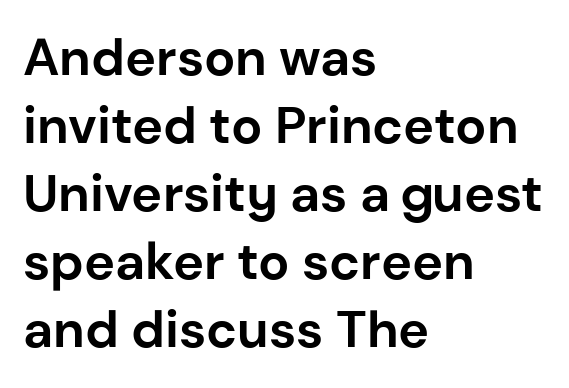
{"serif": "no", "italic": "no", "bold": "yes", "weight": "bold", "width": "normal", "stroke_contrast": "low", "x_height": "medium", "monospaced": "no", "underline": "no", "align": "left", "line_spacing": "normal", "line_spacing_ratio": 1.31, "letter_spacing": "normal", "letter_spacing_em": 0.0, "glyph_px": 52}
